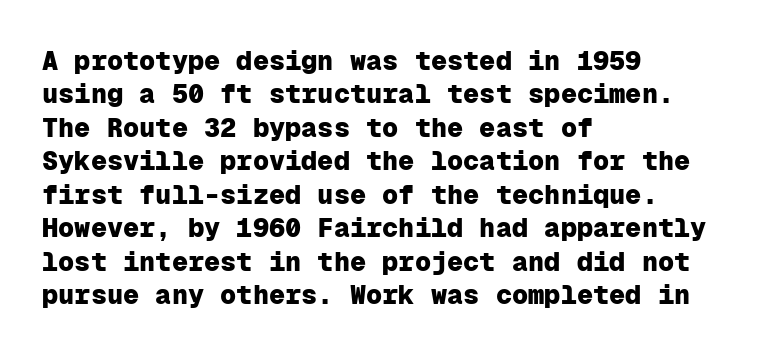
There is no visible air inserted between adjacent glyphs. Compared with a centered layout, this one pins lines to the left instead. The strokes are fattened all the way to bold. A typesetter would mark this as roman, not italic. The words here are not underlined.
